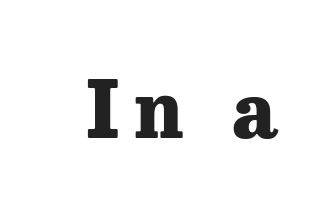
Serif or sans? Serif — the stroke terminals have little feet. Characters remain perfectly vertical along every line. The face used here has the dense, thick strokes of a bold. Descender tails drop into unmarked territory. The face used here is proportionally spaced, like ordinary book or web type.
